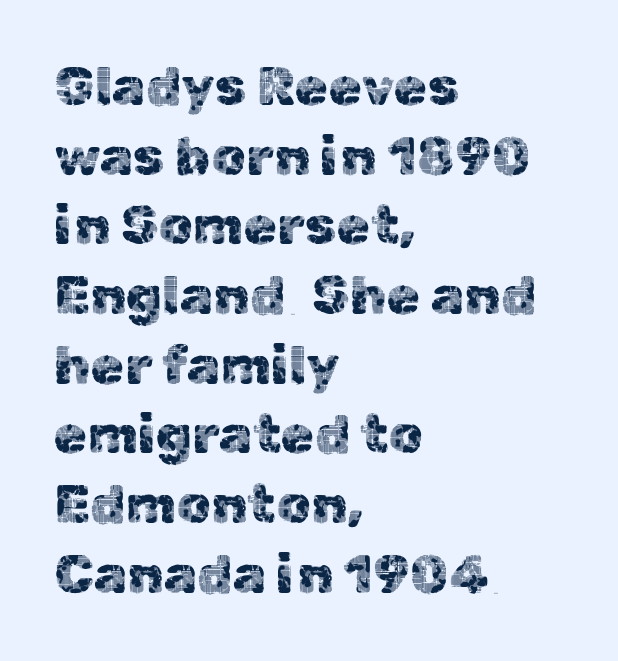
{"serif": "no", "italic": "no", "width": "normal", "x_height": "medium", "monospaced": "no", "underline": "no", "align": "left", "line_spacing": "normal", "line_spacing_ratio": 1.29, "letter_spacing": "normal", "letter_spacing_em": 0.0, "glyph_px": 54}
